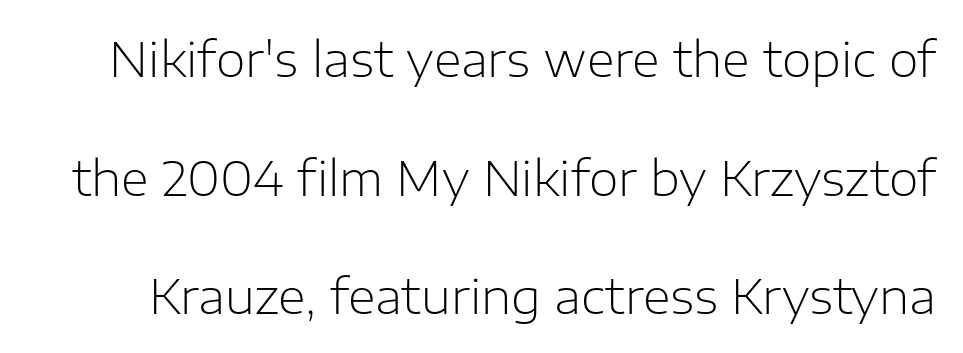
The image shows 48 px light sans-serif type, upright; set loose line spacing (2.47x), normal letter spacing, not underlined; low stroke contrast and a medium x-height.
